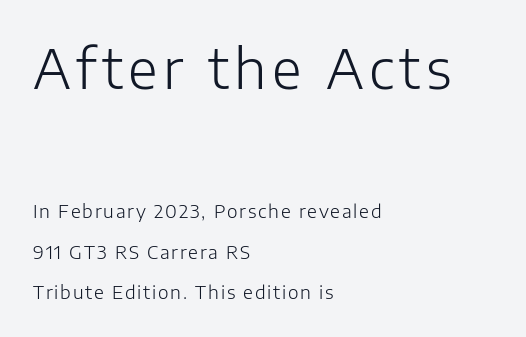
The image shows 54 px light sans-serif type, upright; set left-aligned, loose line spacing (2.27x), not underlined; the first (top) block is 3.0x larger; low stroke contrast and a medium x-height.
